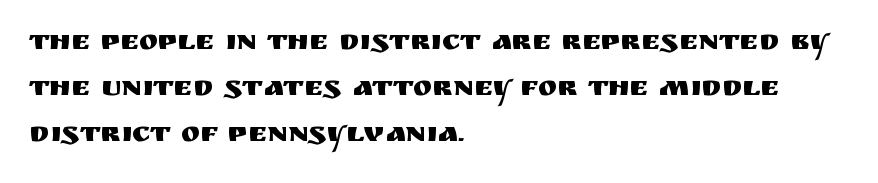
{"serif": "no", "italic": "no", "width": "normal", "stroke_contrast": "medium", "x_height": "large", "monospaced": "no", "underline": "no", "align": "left", "line_spacing": "normal", "line_spacing_ratio": 1.59, "letter_spacing": "normal", "letter_spacing_em": 0.0, "glyph_px": 29}
